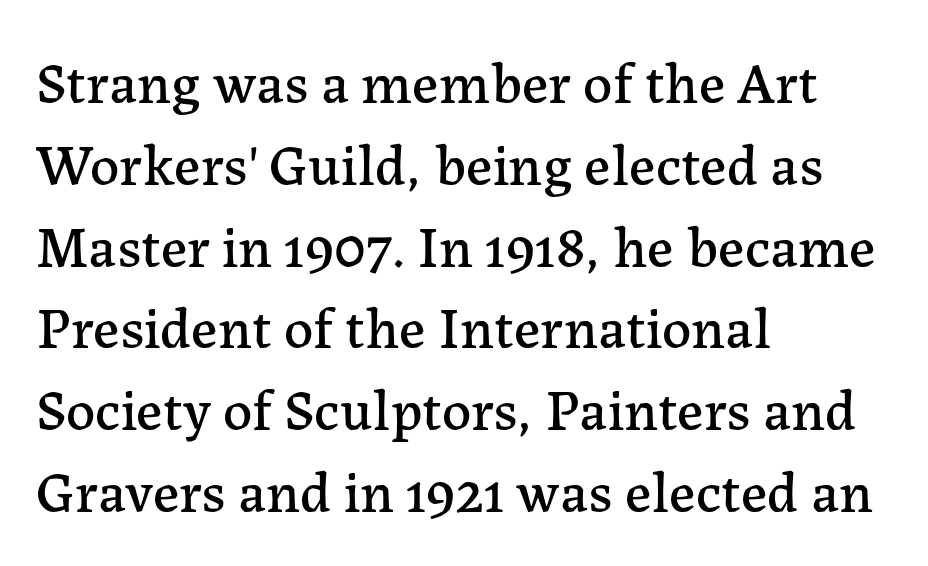
{"serif": "yes", "italic": "no", "width": "normal", "stroke_contrast": "low", "x_height": "medium", "monospaced": "no", "underline": "no", "align": "left", "line_spacing": "normal", "line_spacing_ratio": 1.41, "letter_spacing": "normal", "letter_spacing_em": 0.0, "glyph_px": 58}
